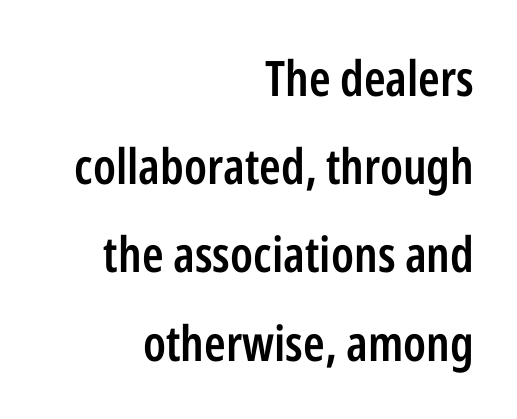
{"serif": "no", "italic": "no", "bold": "semi", "weight": "semibold", "width": "condensed", "stroke_contrast": "low", "x_height": "medium", "monospaced": "no", "underline": "no", "align": "right", "line_spacing_ratio": 1.8, "letter_spacing": "normal", "letter_spacing_em": 0.0, "glyph_px": 49}
